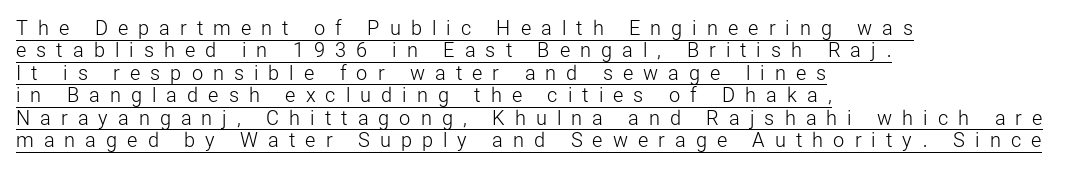
Tracking value appears strongly positive — letters spread wide. Is there much room between lines? No — they nearly touch. This rendering uses left alignment, leaving the right contour irregular. The letters stand upright; this is a roman face.
